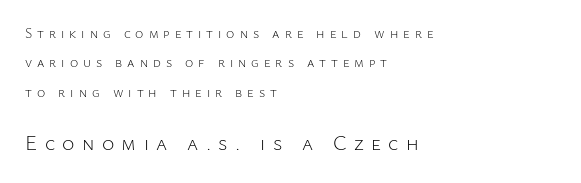
Q: Is the text bold? A: No.
Q: Is the text italic (slanted)? A: No, it is upright.
Q: Is the text underlined? A: No.
Q: How is the paragraph aligned? A: Left-aligned.
Q: Is the spacing between letters normal or unusually wide? A: Unusually wide.
Q: Is the spacing between lines tight, normal or loose? A: Loose.
Q: Which block of text is set in a larger size, the first (top) or the second (bottom)? A: The second (bottom) one.
